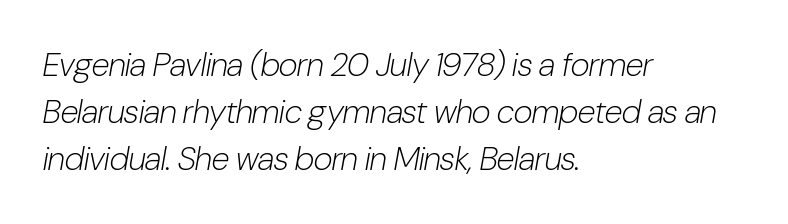
{"italic": "yes", "lean": "right", "slant_degrees": 10, "bold": "no", "weight": "light", "width": "condensed", "stroke_contrast": "low", "x_height": "medium", "monospaced": "no", "underline": "no", "align": "left", "line_spacing": "normal", "line_spacing_ratio": 1.42, "letter_spacing": "normal", "letter_spacing_em": 0.0, "glyph_px": 33}
